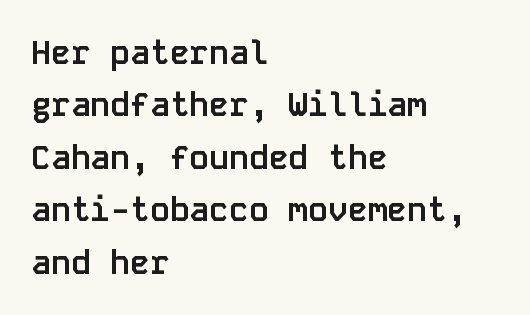
The image shows 33 px semibold sans-serif type, upright, monospaced; set left-aligned, normal line spacing (1.59x), normal letter spacing, not underlined; low stroke contrast and a large x-height.
